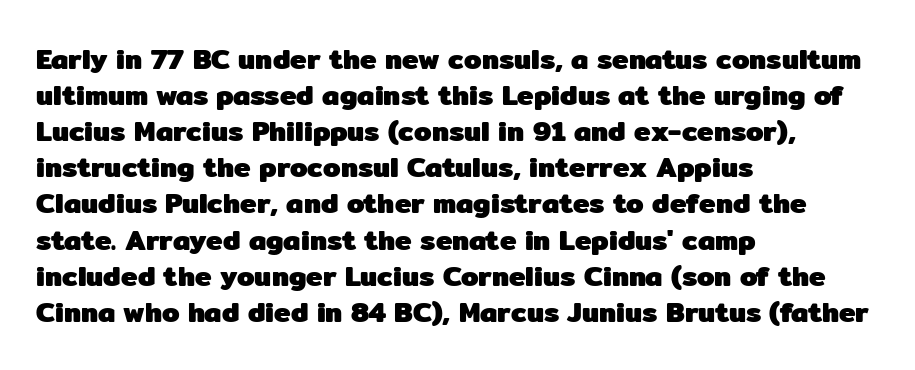
Q: Is the text bold? A: Yes.
Q: Is the text italic (slanted)? A: No, it is upright.
Q: Is the typeface a serif or a sans-serif typeface? A: Sans-serif.
Q: Is the text underlined? A: No.
Q: How is the paragraph aligned? A: Left-aligned.
Q: Is the spacing between letters normal or unusually wide? A: Normal.
Q: Is the spacing between lines tight, normal or loose? A: Normal.
Q: Width (condensed, normal, or wide)? A: Normal.
Q: Stroke contrast? A: Low.
Q: x-height? A: Medium.
Q: Monospaced? A: No.
